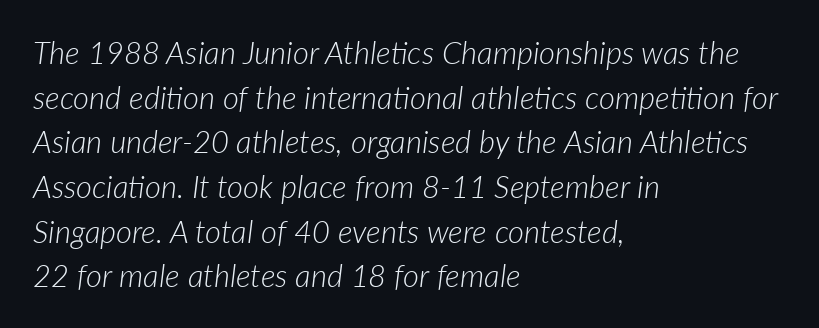
{"italic": "yes", "lean": "right", "slant_degrees": 7, "bold": "no", "weight": "light", "width": "normal", "stroke_contrast": "low", "x_height": "medium", "monospaced": "no", "underline": "no", "align": "left", "line_spacing": "normal", "line_spacing_ratio": 1.44, "letter_spacing": "normal", "letter_spacing_em": 0.0, "glyph_px": 31}
